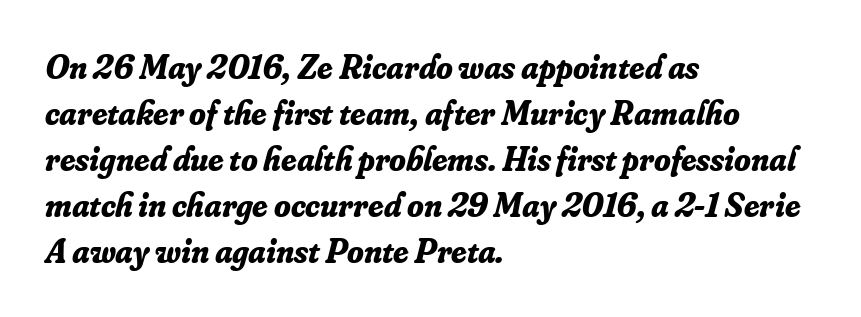
{"serif": "yes", "italic": "yes", "lean": "right", "slant_degrees": 16, "bold": "yes", "weight": "bold", "width": "normal", "stroke_contrast": "low", "x_height": "small", "monospaced": "no", "underline": "no", "align": "left", "line_spacing": "normal", "line_spacing_ratio": 1.35, "letter_spacing": "normal", "letter_spacing_em": 0.0, "glyph_px": 34}
